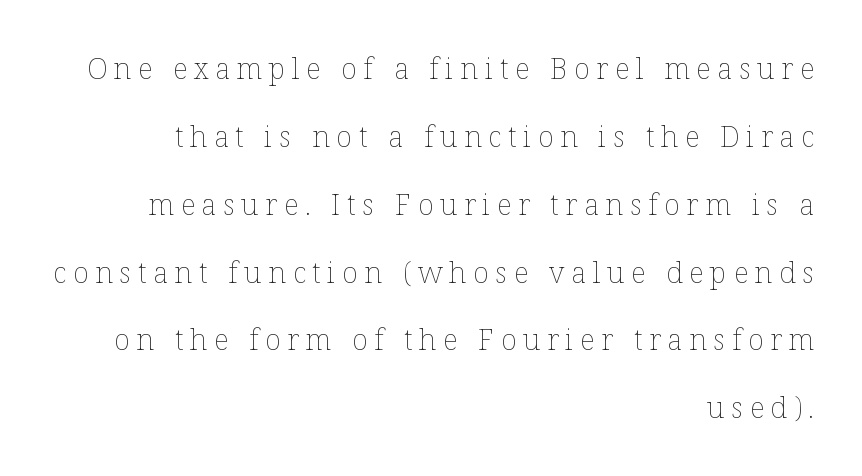
The image shows 29 px thin type, upright; set right-aligned, loose line spacing (2.34x), unusually wide letter spacing (+0.23 em), not underlined; low stroke contrast and a medium x-height.
